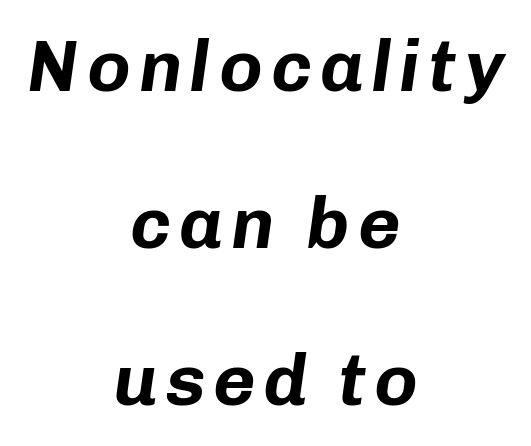
Q: Is the text bold? A: Yes.
Q: Is the text italic (slanted)? A: Yes, it leans right by about 8 degrees.
Q: Is the text underlined? A: No.
Q: How is the paragraph aligned? A: Centered.
Q: Is the spacing between lines tight, normal or loose? A: Loose.
Q: Width (condensed, normal, or wide)? A: Normal.
Q: Stroke contrast? A: Low.
Q: x-height? A: Medium.
Q: Monospaced? A: No.
